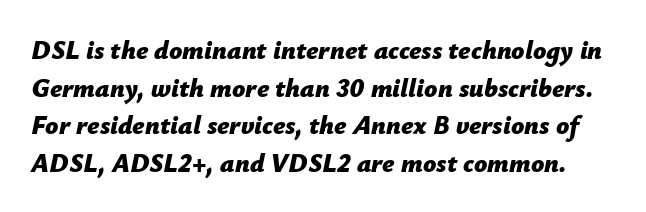
In terms of leading, this rendering sits right in the middle. Here the glyphs are tracked normally, forming tight word shapes. Clear beneath every line of the passage. There's an unmistakable incline to the writing here. Stroke thickness is high; the sample reads as a true bold.
